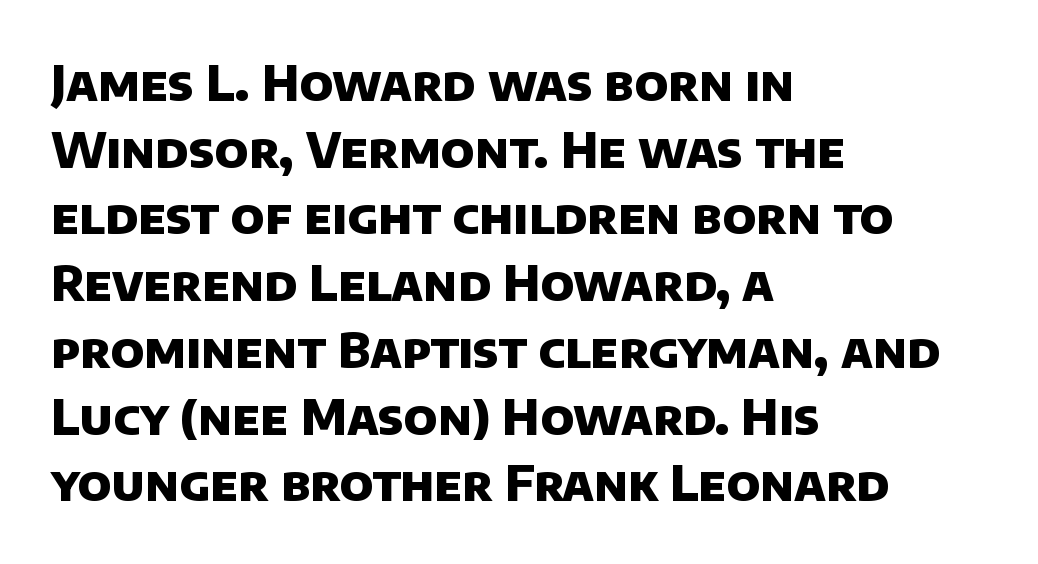
{"serif": "no", "bold": "yes", "weight": "heavy", "width": "normal", "stroke_contrast": "low", "x_height": "large", "monospaced": "no", "underline": "no", "align": "left", "line_spacing": "normal", "line_spacing_ratio": 1.39, "letter_spacing": "normal", "letter_spacing_em": 0.0, "glyph_px": 48}
